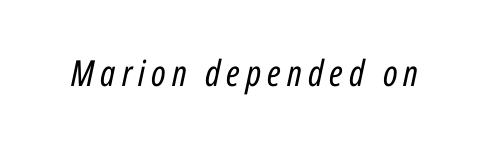
{"italic": "yes", "lean": "right", "slant_degrees": 12, "bold": "no", "weight": "regular", "width": "condensed", "stroke_contrast": "low", "x_height": "medium", "monospaced": "no", "underline": "no", "glyph_px": 36}
